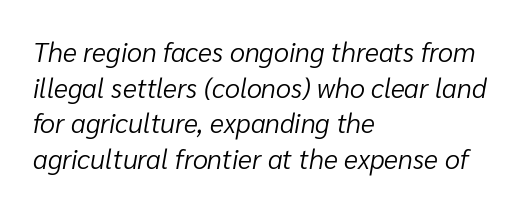
{"italic": "yes", "lean": "right", "slant_degrees": 10, "bold": "no", "underline": "no", "align": "left", "line_spacing": "normal", "line_spacing_ratio": 1.32, "letter_spacing": "normal", "letter_spacing_em": 0.0, "glyph_px": 27}
